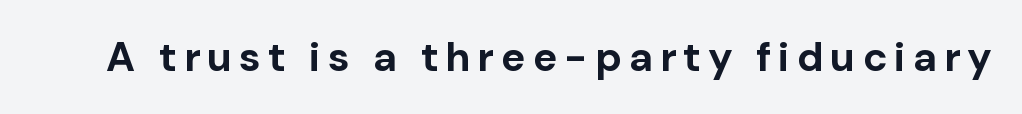
The image shows 41 px bold sans-serif type, upright; set not underlined; low stroke contrast and a medium x-height.
